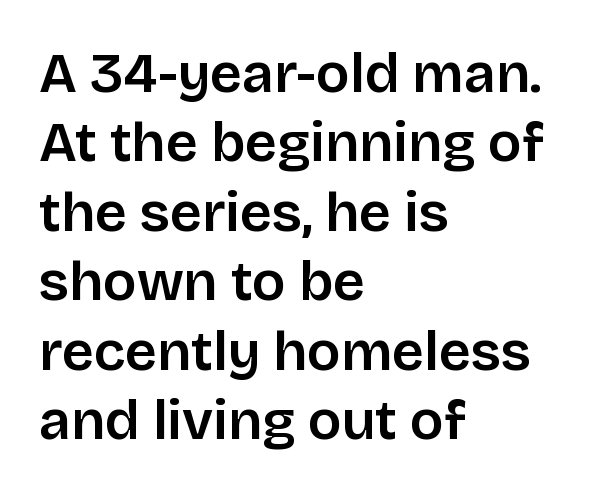
Short and long lines alike share a common starting point at left. Ordinary non-slanted type is in use. I'd call this a sans setting — the letters go barefoot. The face used here is proportionally spaced, like ordinary book or web type. Only glyphs here, with clear space below each row.
